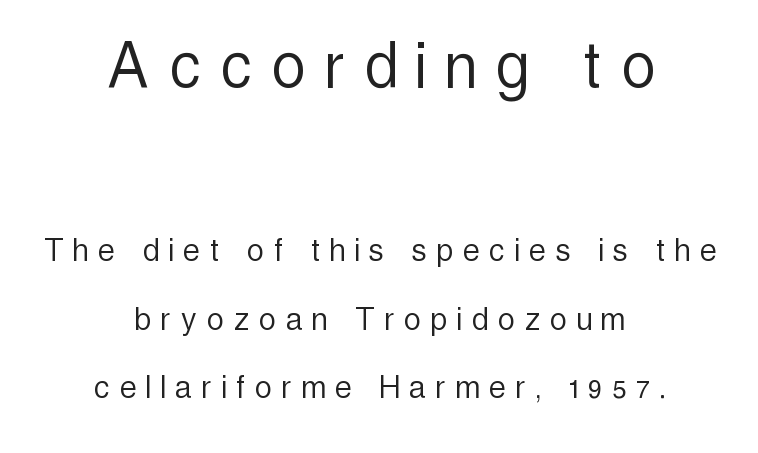
The image shows 74 px light, condensed sans-serif type, upright; set centered, line spacing 1.86x, unusually wide letter spacing (+0.28 em), not underlined; the first (top) block is 2.0x larger; a medium x-height.
